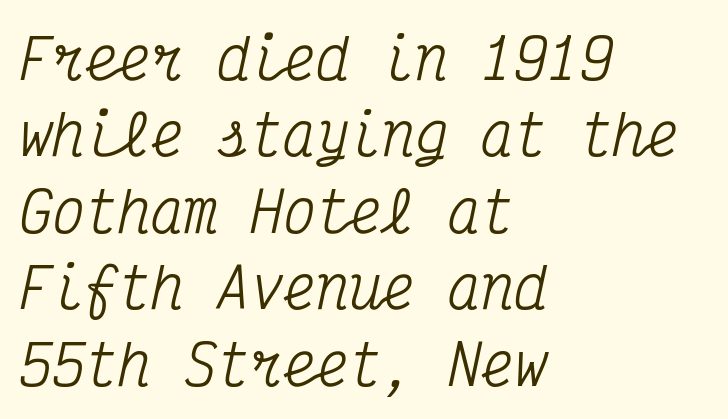
The image shows 55 px condensed serif type, italic (leaning right), monospaced; set left-aligned, normal line spacing (1.39x), normal letter spacing, not underlined; medium stroke contrast and a medium x-height.
